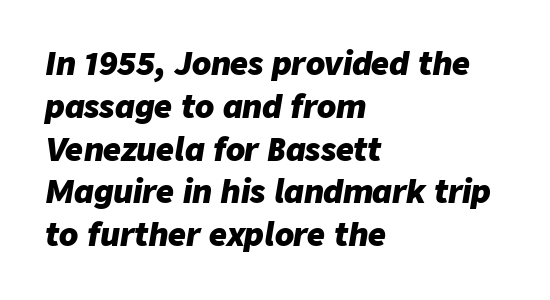
Typographic density is high because the face is bold. The lines are quadded left. An italicized treatment has been applied to the whole sample. The vertical gap from one line to the next is medium.
